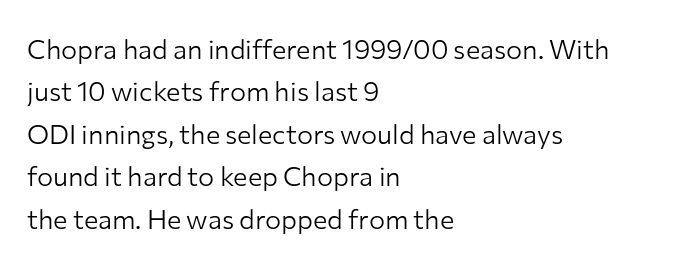
The image shows 27 px text type, upright; set left-aligned, normal line spacing (1.57x), normal letter spacing, not underlined.
